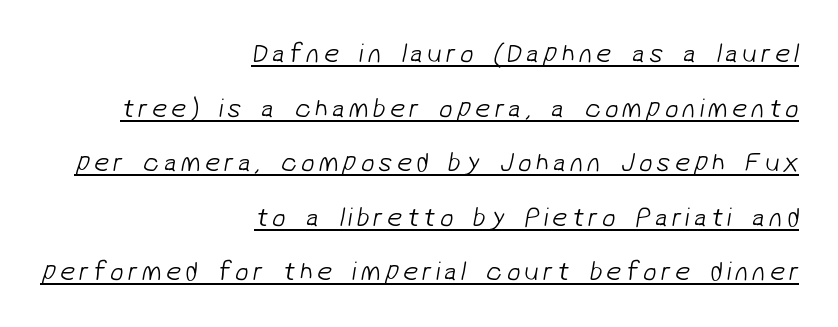
{"bold": "no", "underline": "yes", "align": "right", "line_spacing": "loose", "line_spacing_ratio": 2.02, "glyph_px": 27}
